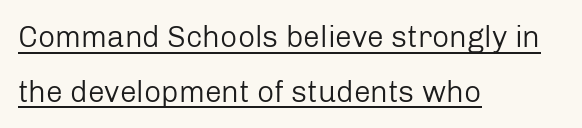
Q: Is the text bold? A: No.
Q: Is the text italic (slanted)? A: No, it is upright.
Q: Is the typeface a serif or a sans-serif typeface? A: Sans-serif.
Q: Is the text underlined? A: Yes.
Q: How is the paragraph aligned? A: Left-aligned.
Q: Is the spacing between letters normal or unusually wide? A: Normal.
Q: Width (condensed, normal, or wide)? A: Normal.
Q: Stroke contrast? A: Low.
Q: x-height? A: Medium.
Q: Monospaced? A: No.
